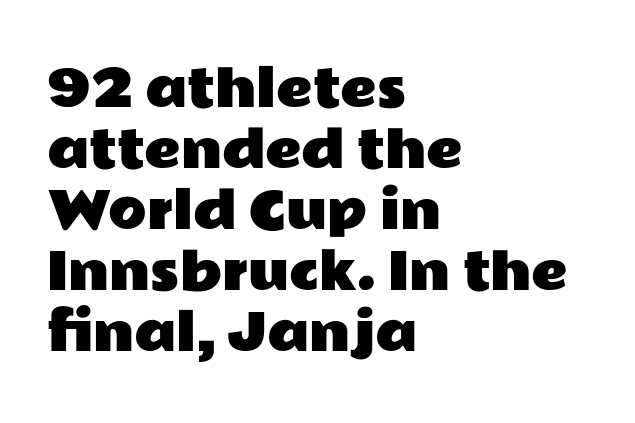
Q: Is the text italic (slanted)? A: No, it is upright.
Q: Is the typeface a serif or a sans-serif typeface? A: Sans-serif.
Q: Is the text underlined? A: No.
Q: How is the paragraph aligned? A: Left-aligned.
Q: Is the spacing between letters normal or unusually wide? A: Normal.
Q: Width (condensed, normal, or wide)? A: Wide.
Q: Stroke contrast? A: Low.
Q: x-height? A: Medium.
Q: Monospaced? A: No.
